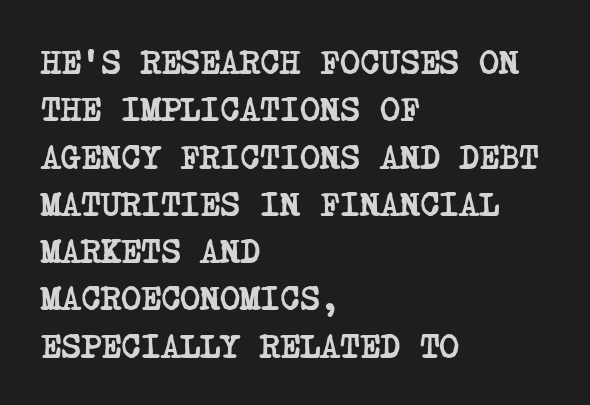
{"serif": "yes", "bold": "yes", "weight": "semibold", "width": "condensed", "stroke_contrast": "low", "x_height": "large", "underline": "no", "align": "left", "line_spacing": "normal", "line_spacing_ratio": 1.39, "letter_spacing": "normal", "letter_spacing_em": 0.0, "glyph_px": 34}
